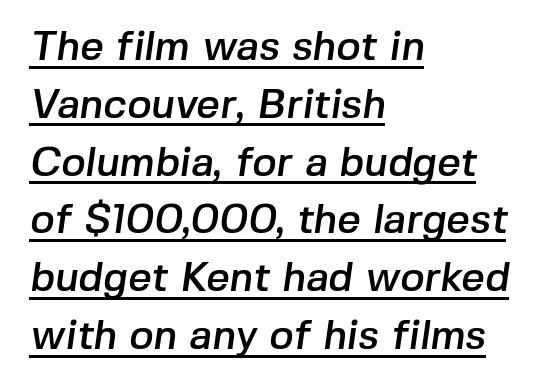
The image shows 41 px sans-serif type; set left-aligned, normal line spacing (1.41x), normal letter spacing, underlined; low stroke contrast and a medium x-height.
